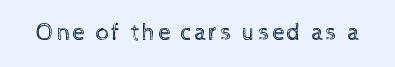
The image shows 24 px text type, upright; set not underlined.
